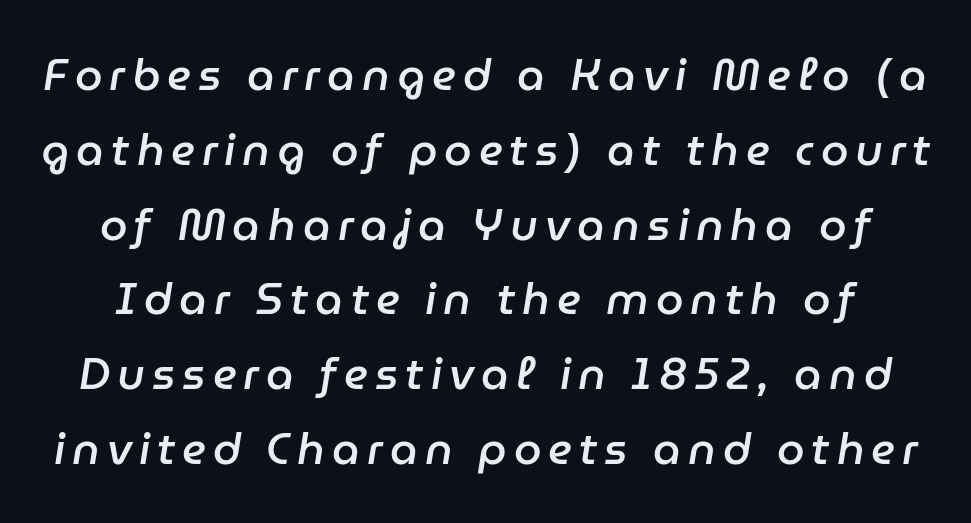
Q: Is the text bold? A: Semi-bold.
Q: Is the text italic (slanted)? A: Yes, it leans right by about 9 degrees.
Q: Is the text underlined? A: No.
Q: Is the spacing between lines tight, normal or loose? A: Normal.
Q: Width (condensed, normal, or wide)? A: Normal.
Q: Stroke contrast? A: Low.
Q: x-height? A: Medium.
Q: Monospaced? A: No.
